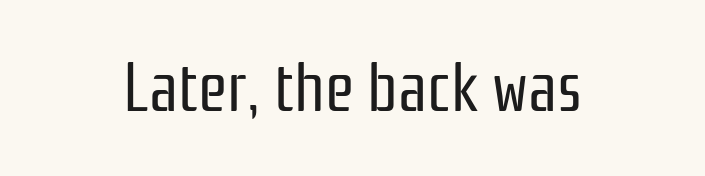
The image shows 67 px regular-weight, condensed sans-serif type, upright; set normal letter spacing, not underlined; low stroke contrast and a medium x-height.
